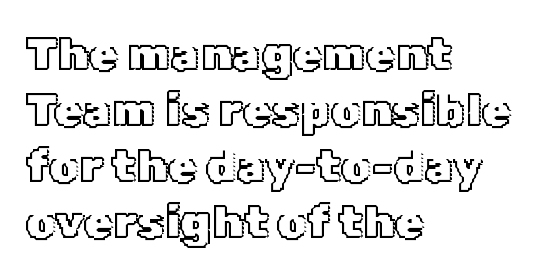
The image shows 47 px text type, upright; set left-aligned, line spacing 1.19x, normal letter spacing, not underlined; a medium x-height.
